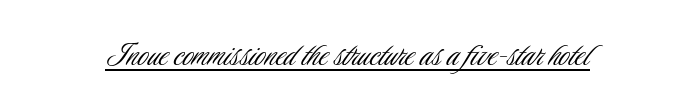
Q: Is the text bold? A: No.
Q: Is the text italic (slanted)? A: Yes.
Q: Is the typeface a serif or a sans-serif typeface? A: Sans-serif.
Q: Is the text underlined? A: Yes.
Q: Is the spacing between letters normal or unusually wide? A: Normal.
Q: Width (condensed, normal, or wide)? A: Condensed.
Q: Stroke contrast? A: Low.
Q: x-height? A: Small.
Q: Monospaced? A: No.
